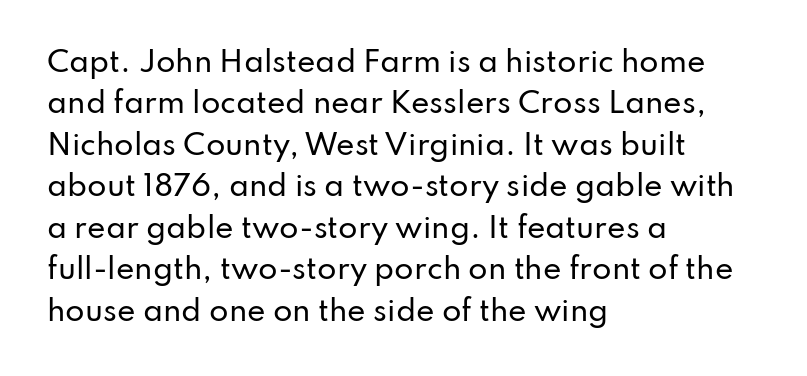
Compared with a centered layout, this one pins lines to the left instead. The letters stand straight up with perfectly vertical stems. Vertically, the passage feels balanced, rows spaced as you'd expect. Bare-footed words on every line. The type family on display is of the sans-serif kind.
